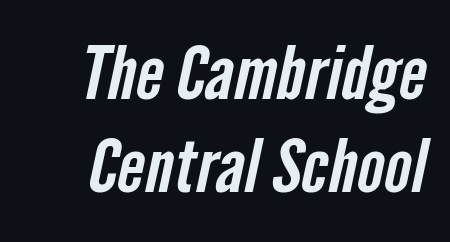
{"serif": "no", "width": "condensed", "stroke_contrast": "low", "x_height": "medium", "monospaced": "no", "underline": "no", "line_spacing": "normal", "line_spacing_ratio": 1.28, "letter_spacing": "normal", "letter_spacing_em": 0.0, "glyph_px": 73}
